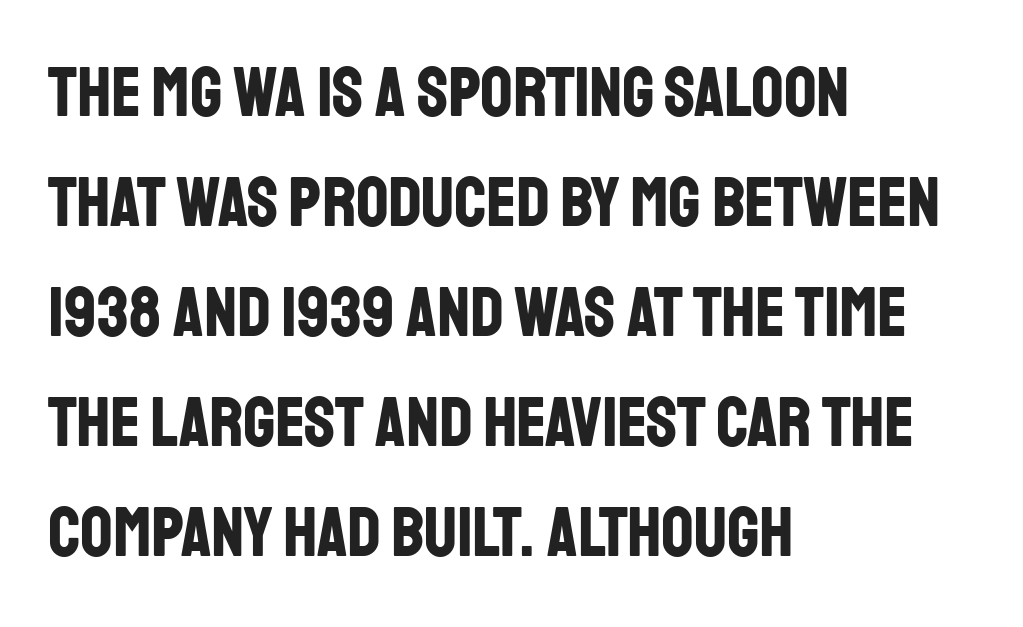
Q: Is the text bold? A: Yes.
Q: Is the text italic (slanted)? A: No, it is upright.
Q: Is the typeface a serif or a sans-serif typeface? A: Sans-serif.
Q: Is the text underlined? A: No.
Q: How is the paragraph aligned? A: Left-aligned.
Q: Is the spacing between letters normal or unusually wide? A: Normal.
Q: Is the spacing between lines tight, normal or loose? A: Normal.
Q: Width (condensed, normal, or wide)? A: Condensed.
Q: Stroke contrast? A: Low.
Q: x-height? A: Large.
Q: Monospaced? A: No.
